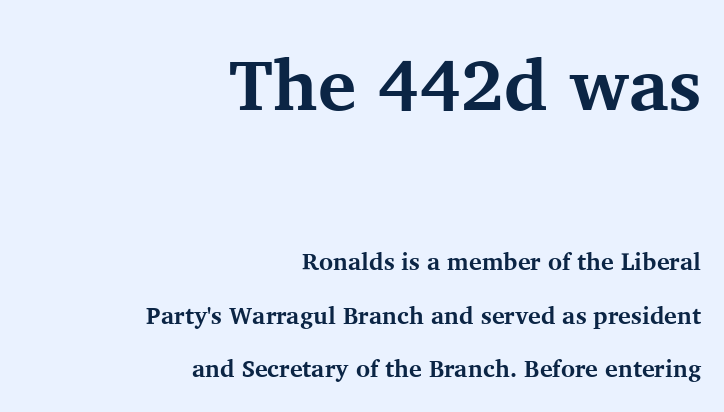
Characters remain perfectly vertical along every line. Words appear dense and cohesive because spacing is normal. Typesetter's note — upper block bumped up in size, lower block left smaller. Each letter keeps its own natural width here, so spacing adapts to shape. Vertically, the passage feels expansive, rows floating well apart. Bare-footed words on every line.
